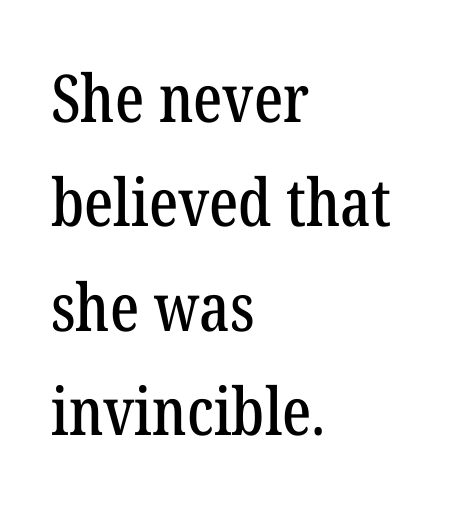
{"serif": "yes", "italic": "no", "width": "condensed", "stroke_contrast": "low", "x_height": "medium", "monospaced": "no", "underline": "no", "align": "left", "line_spacing": "normal", "line_spacing_ratio": 1.58, "letter_spacing": "normal", "letter_spacing_em": 0.0, "glyph_px": 66}
